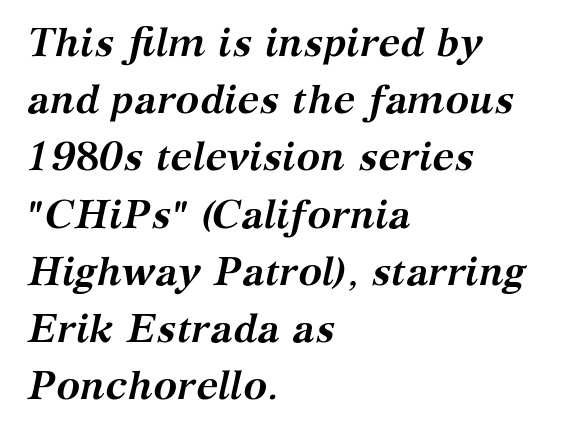
Are there feet on the stems? There are — it's a serif. Italic? Definitely — the glyphs are oblique. What's the leading like? Ordinary, nothing unusual. Nobody drew a line under any word here.
